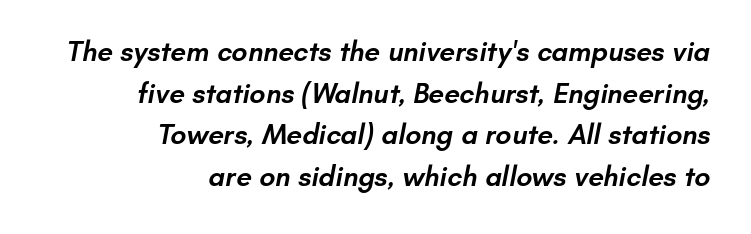
Q: Is the text bold? A: Semi-bold.
Q: Is the typeface a serif or a sans-serif typeface? A: Sans-serif.
Q: Is the text underlined? A: No.
Q: How is the paragraph aligned? A: Right-aligned.
Q: Is the spacing between letters normal or unusually wide? A: Normal.
Q: Is the spacing between lines tight, normal or loose? A: Normal.
Q: Width (condensed, normal, or wide)? A: Normal.
Q: Stroke contrast? A: Low.
Q: x-height? A: Small.
Q: Monospaced? A: No.
